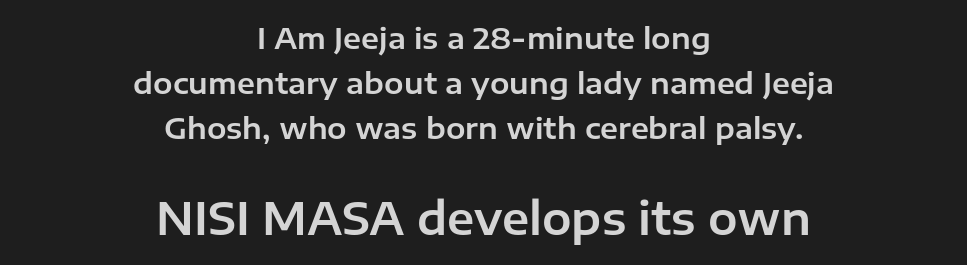
{"serif": "no", "italic": "no", "width": "normal", "stroke_contrast": "low", "x_height": "medium", "monospaced": "no", "underline": "no", "align": "center", "line_spacing": "normal", "line_spacing_ratio": 1.55, "letter_spacing": "normal", "letter_spacing_em": 0.0, "larger_block": "second", "size_ratio": 1.52, "glyph_px": 44}
